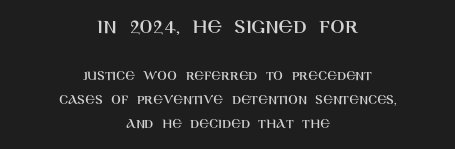
Caption: upper text group enlarged, lower text group reduced. The axis of the letterforms is exactly vertical. The space between consecutive lines is moderate. The zone under the glyphs is completely vacant.
